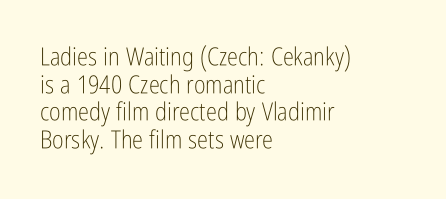
The image shows 25 px text type, upright; set left-aligned, tight line spacing (1.11x), normal letter spacing, not underlined.
